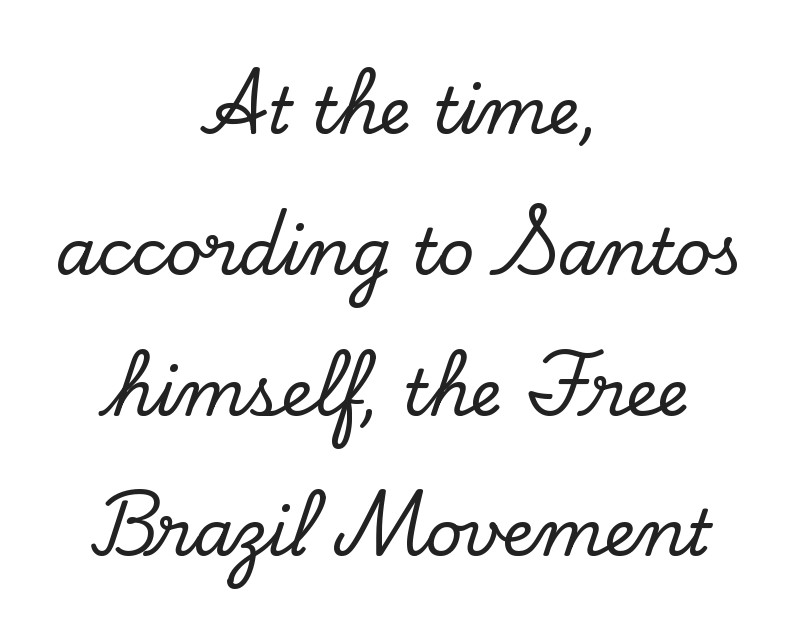
The image shows 64 px serif type; set centered, loose line spacing (2.2x), normal letter spacing, not underlined; low stroke contrast and a small x-height.
